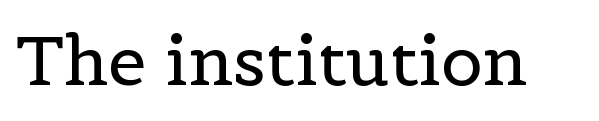
{"serif": "yes", "italic": "no", "bold": "no", "weight": "regular", "width": "normal", "x_height": "medium", "monospaced": "no", "underline": "no", "letter_spacing": "normal", "letter_spacing_em": 0.0, "glyph_px": 69}
